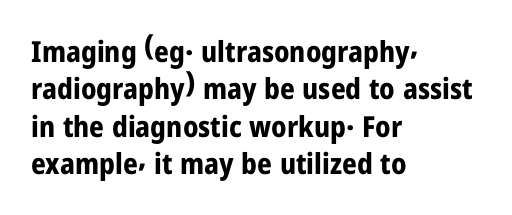
{"serif": "no", "italic": "no", "bold": "yes", "weight": "bold", "width": "condensed", "stroke_contrast": "low", "x_height": "medium", "monospaced": "no", "underline": "no", "align": "left", "line_spacing": "normal", "line_spacing_ratio": 1.29, "letter_spacing": "normal", "letter_spacing_em": 0.0, "glyph_px": 29}
